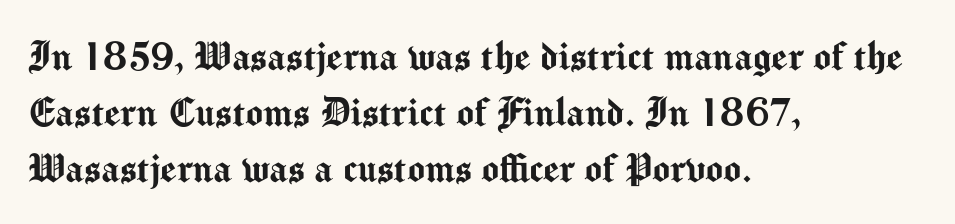
The rendering uses natural spacing where letterforms have individual widths. Leftover space on each line is placed entirely after the last word. The space beneath each line is pristine and unruled. Regarding serifs, this sample does without them. These lines were composed using upright roman letters.
